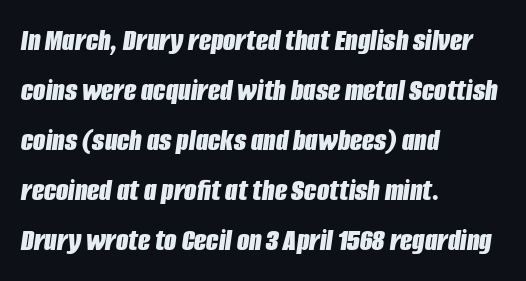
The foot of each line stays bare and open. Does the lettering tilt? It does — this is italic. Short note: letters normally spaced. Plenty of ink on the page — the face is bold.
